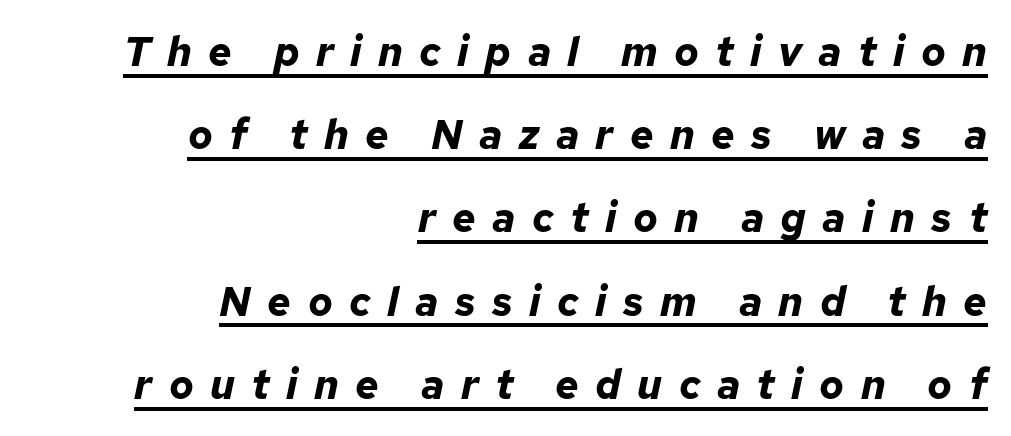
{"italic": "yes", "lean": "right", "slant_degrees": 12, "bold": "yes", "weight": "bold", "width": "normal", "stroke_contrast": "low", "x_height": "medium", "monospaced": "no", "underline": "yes", "align": "right", "line_spacing": "loose", "line_spacing_ratio": 2.03, "letter_spacing": "wide", "letter_spacing_em": 0.4, "glyph_px": 41}
